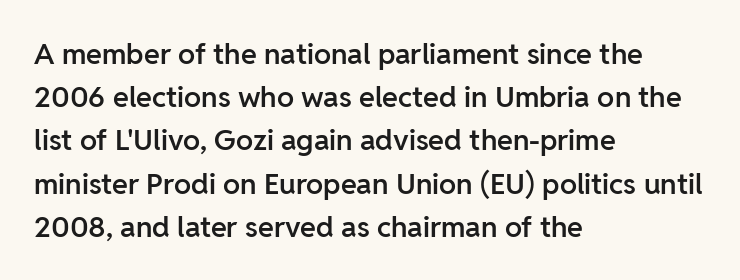
No feet cap the strokes, marking this as sans-serif type. This block has exactly the height ordinary leading produces. Decoration check: the copy has no underline. Think of a printed novel: that variable character pitch is what you see here.
